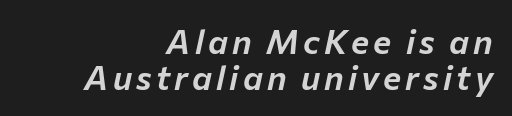
{"italic": "yes", "lean": "right", "slant_degrees": 12, "width": "normal", "stroke_contrast": "low", "x_height": "medium", "monospaced": "no", "underline": "no", "align": "right", "line_spacing": "tight", "line_spacing_ratio": 1.05, "glyph_px": 34}
